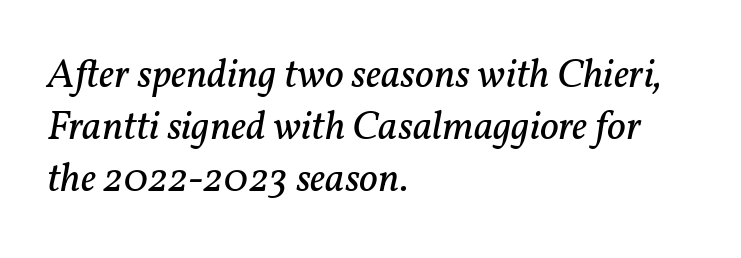
{"serif": "yes", "italic": "yes", "lean": "right", "slant_degrees": 11, "bold": "no", "weight": "regular", "width": "normal", "stroke_contrast": "low", "x_height": "medium", "monospaced": "no", "underline": "no", "align": "left", "line_spacing": "normal", "line_spacing_ratio": 1.27, "letter_spacing": "normal", "letter_spacing_em": 0.0, "glyph_px": 41}
